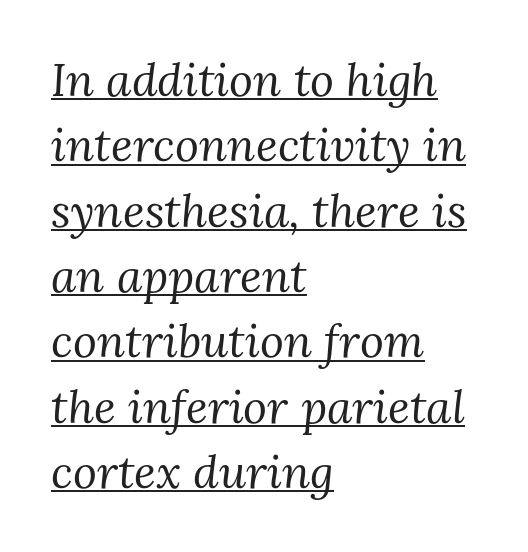
{"serif": "yes", "italic": "yes", "lean": "right", "slant_degrees": 3, "bold": "no", "weight": "regular", "width": "normal", "stroke_contrast": "medium", "x_height": "medium", "monospaced": "no", "underline": "yes", "align": "left", "line_spacing": "normal", "line_spacing_ratio": 1.42, "letter_spacing": "normal", "letter_spacing_em": 0.0, "glyph_px": 46}
